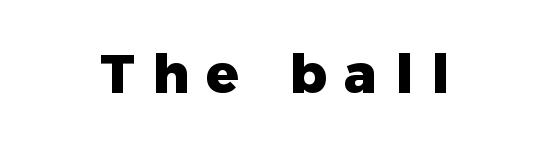
Observe the wide spacing: letters keep a clear distance from each other. Ordinary non-slanted type is in use. Proportional: the letters do not fall into vertical columns. The passage is arranged like a title page — every line centered. I'd describe the lettering as bold — thick and assertive. Grotesque or geometric, the face here clearly has no serifs.
